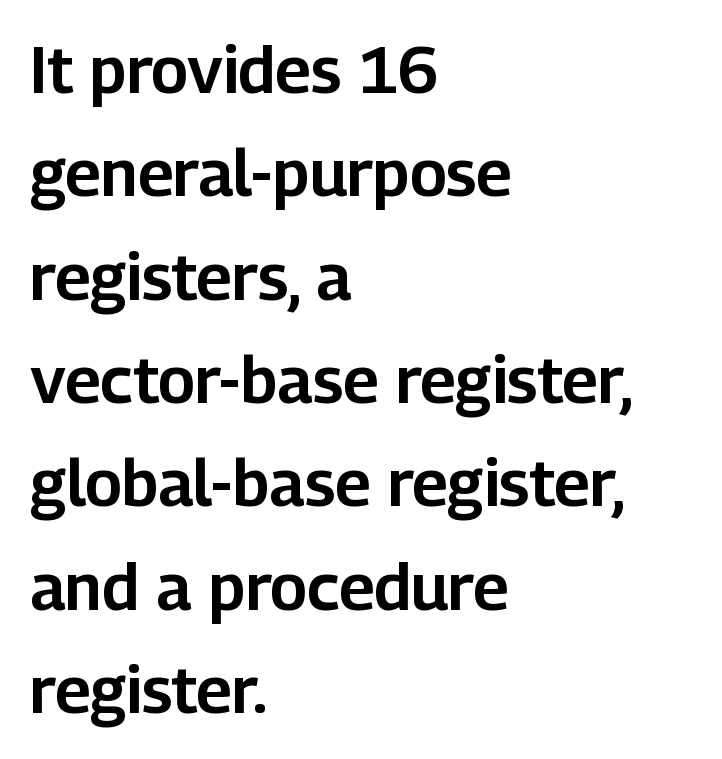
How are the letters spaced? Ordinarily, with no added tracking. Think of a printed novel: that variable character pitch is what you see here. Each row of text sits above clean, open space. The typeface chosen for these lines omits serifs. A classic flush-left, rag-right setting is used for this passage.
